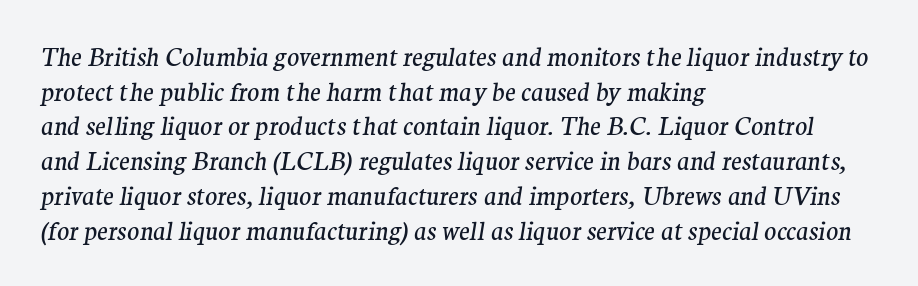
The image shows 25 px text type, italic (leaning right); set left-aligned, normal line spacing (1.39x), normal letter spacing, not underlined.
